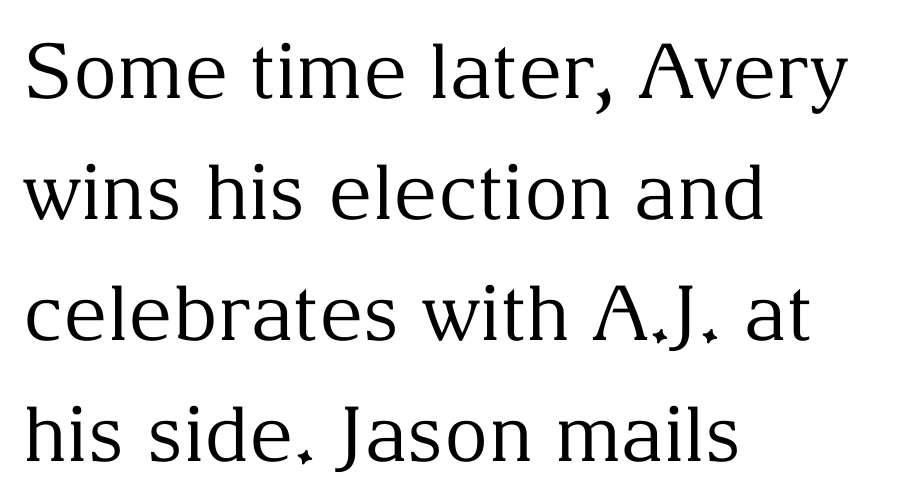
The image shows 76 px regular-weight serif type, upright; set left-aligned, normal line spacing (1.59x), normal letter spacing, not underlined; medium stroke contrast and a medium x-height.
